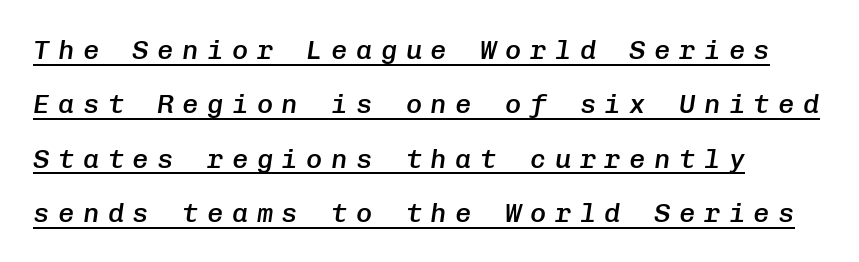
The image shows 27 px text type, italic (leaning right); set left-aligned, loose line spacing (2.01x), unusually wide letter spacing (+0.32 em), underlined.
